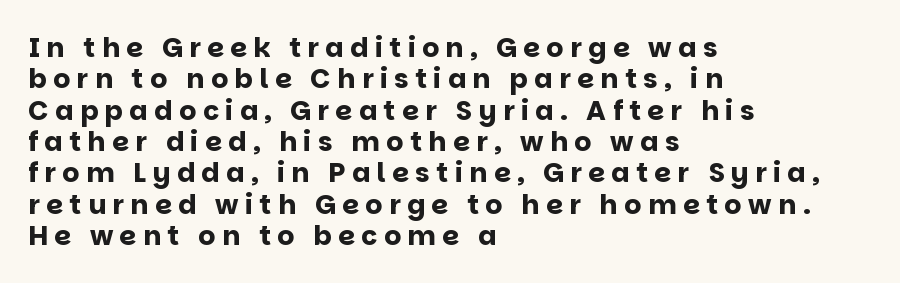
The image shows 27 px bold type, upright; set left-aligned, line spacing 1.16x, unusually wide letter spacing (+0.24 em), not underlined.
